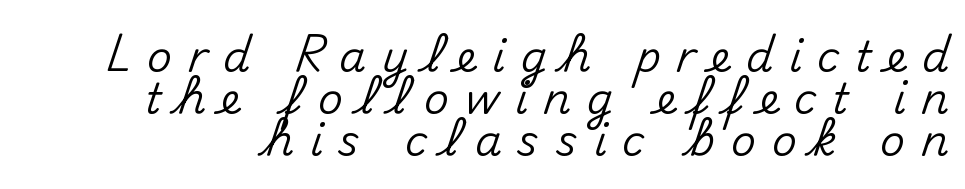
Q: Is the text italic (slanted)? A: Yes.
Q: Is the typeface a serif or a sans-serif typeface? A: Sans-serif.
Q: Is the text underlined? A: No.
Q: Is the spacing between letters normal or unusually wide? A: Unusually wide.
Q: Is the spacing between lines tight, normal or loose? A: Tight.
Q: Width (condensed, normal, or wide)? A: Normal.
Q: Stroke contrast? A: Medium.
Q: x-height? A: Small.
Q: Monospaced? A: No.
